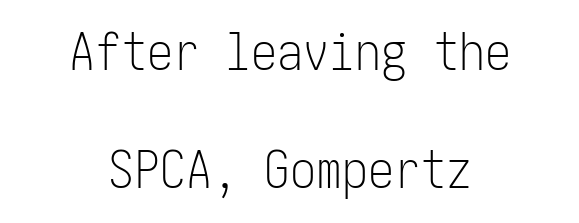
Q: Is the text bold? A: No.
Q: Is the text italic (slanted)? A: No, it is upright.
Q: Is the typeface a serif or a sans-serif typeface? A: Sans-serif.
Q: Is the text underlined? A: No.
Q: How is the paragraph aligned? A: Centered.
Q: Is the spacing between letters normal or unusually wide? A: Normal.
Q: Is the spacing between lines tight, normal or loose? A: Loose.
Q: Width (condensed, normal, or wide)? A: Condensed.
Q: Stroke contrast? A: Low.
Q: x-height? A: Medium.
